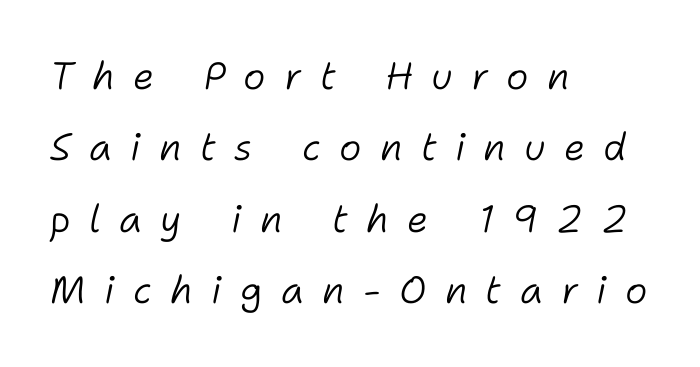
The image shows 38 px light type, italic (leaning right); set left-aligned, line spacing 1.88x, unusually wide letter spacing (+0.48 em), not underlined; low stroke contrast and a medium x-height.
